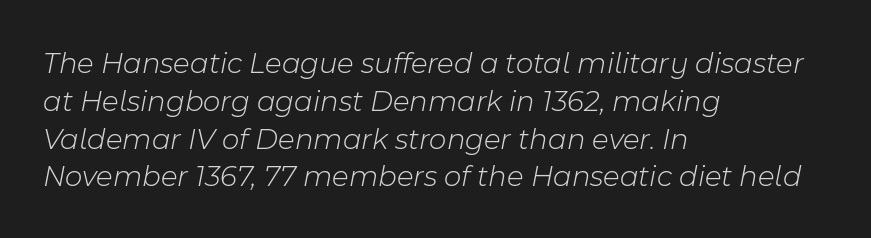
Q: Is the text bold? A: No.
Q: Is the text italic (slanted)? A: Yes, it leans right by about 11 degrees.
Q: Is the text underlined? A: No.
Q: How is the paragraph aligned? A: Left-aligned.
Q: Is the spacing between letters normal or unusually wide? A: Normal.
Q: Is the spacing between lines tight, normal or loose? A: Normal.
Q: Width (condensed, normal, or wide)? A: Normal.
Q: Stroke contrast? A: Low.
Q: x-height? A: Medium.
Q: Monospaced? A: No.
